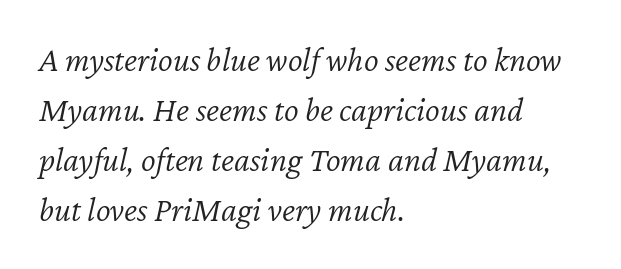
The image shows 35 px light type, italic (leaning right); set left-aligned, normal line spacing (1.43x), normal letter spacing, not underlined; low stroke contrast and a medium x-height.
